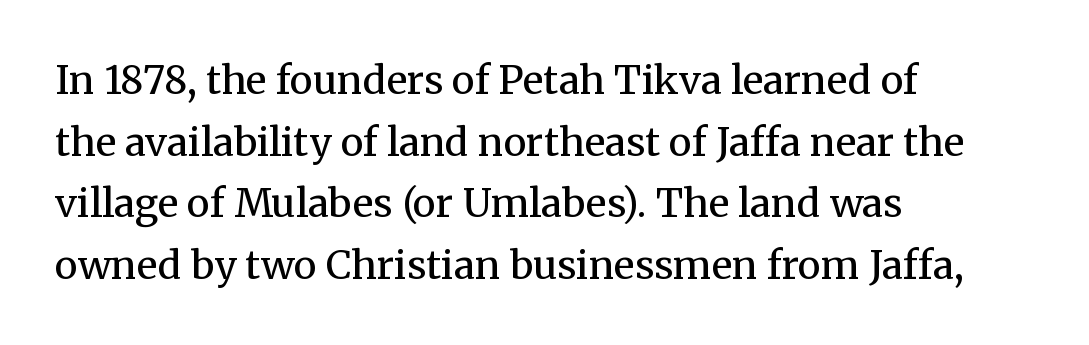
How are the letters spaced? Ordinarily, with no added tracking. Successive baselines arrive at the customary interval. Style check: upright. Each row of text sits above clean, open space. What kind of face is this? One with serifs. Weight: in the light-to-regular range.
